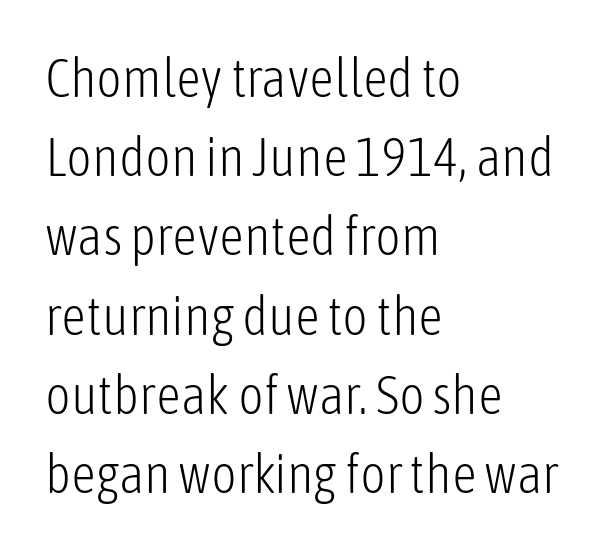
{"serif": "no", "italic": "no", "bold": "no", "weight": "light", "width": "condensed", "stroke_contrast": "low", "x_height": "medium", "monospaced": "no", "underline": "no", "align": "left", "line_spacing": "normal", "line_spacing_ratio": 1.44, "letter_spacing": "normal", "letter_spacing_em": 0.0, "glyph_px": 55}
